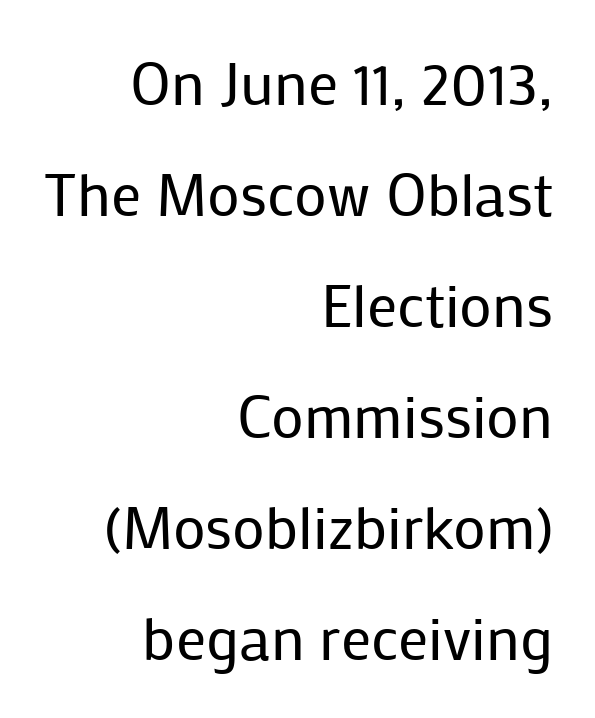
{"serif": "no", "italic": "no", "bold": "no", "weight": "regular", "width": "normal", "stroke_contrast": "low", "x_height": "medium", "monospaced": "no", "underline": "no", "align": "right", "line_spacing_ratio": 1.85, "letter_spacing": "normal", "letter_spacing_em": 0.0, "glyph_px": 60}
